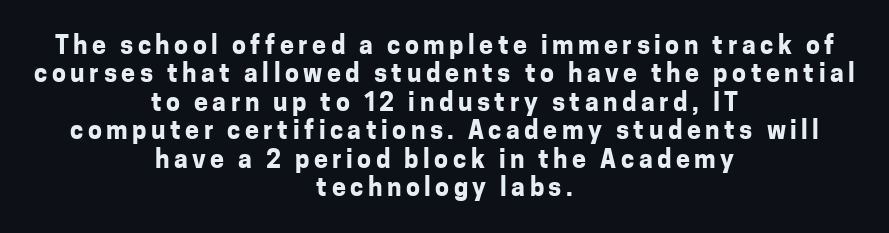
{"italic": "no", "bold": "yes", "underline": "no", "align": "center", "line_spacing": "tight", "line_spacing_ratio": 1.14, "glyph_px": 25}
